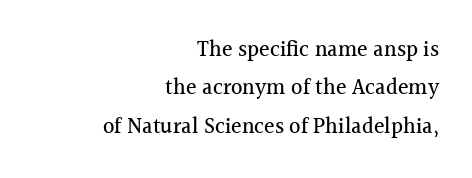
Casual observation: everything's shoved over to the right. Bare-footed words on every line. Look at the tracking — it's just the regular setting, nothing added. This is the regular roman posture of the typeface.
